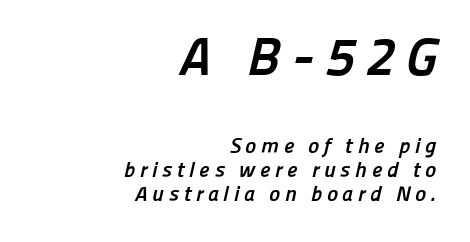
The compositor pushed each line to the right boundary. Check where the strokes stop: nothing finishes them off — pure sans. You could not count columns in this text — the font is proportionally spaced. Compared with typical body copy, the letter spacing here is much looser. In terms of weight, the rendering is a true, heavy bold.
